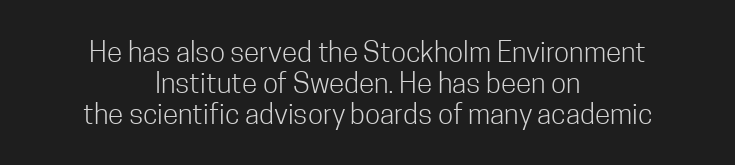
{"serif": "no", "italic": "no", "bold": "no", "weight": "light", "width": "condensed", "stroke_contrast": "low", "x_height": "medium", "monospaced": "no", "underline": "no", "align": "center", "line_spacing": "tight", "line_spacing_ratio": 1.1, "letter_spacing": "normal", "letter_spacing_em": 0.0, "glyph_px": 28}
